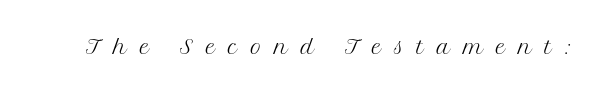
{"serif": "yes", "bold": "no", "weight": "light", "width": "normal", "stroke_contrast": "medium", "x_height": "medium", "monospaced": "no", "underline": "no", "letter_spacing": "wide", "letter_spacing_em": 0.43, "glyph_px": 30}
